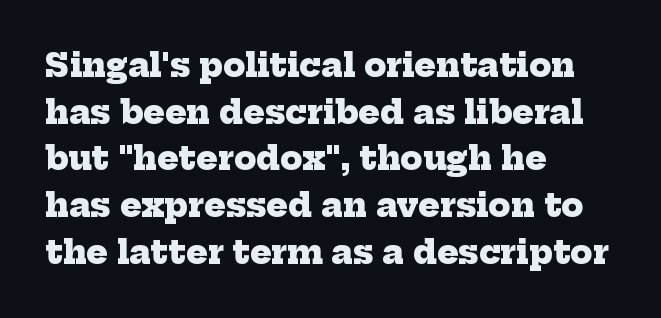
The image shows 32 px heavy serif type; set left-aligned, normal line spacing (1.46x), normal letter spacing, not underlined; low stroke contrast and a medium x-height.
